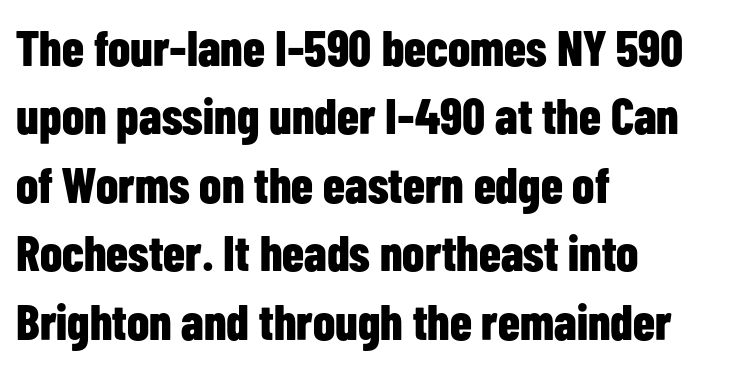
This sample uses plain, unmodified letter spacing. The lettering stays uniformly vertical, giving the passage a roman look. Chunky letters — that's bold for sure. If you drew a ruler down the left edge, every line would touch it. Plain, unruled lines of type. These lines are rendered in a variable-pitch font.
